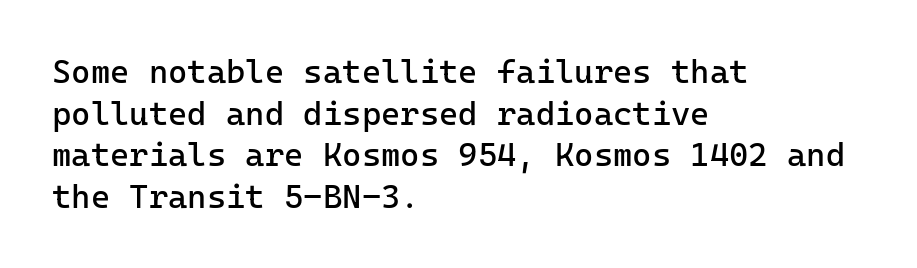
{"serif": "no", "italic": "no", "bold": "no", "weight": "regular", "width": "normal", "stroke_contrast": "low", "x_height": "medium", "underline": "no", "align": "left", "line_spacing": "normal", "line_spacing_ratio": 1.26, "letter_spacing": "normal", "letter_spacing_em": 0.0, "glyph_px": 33}
